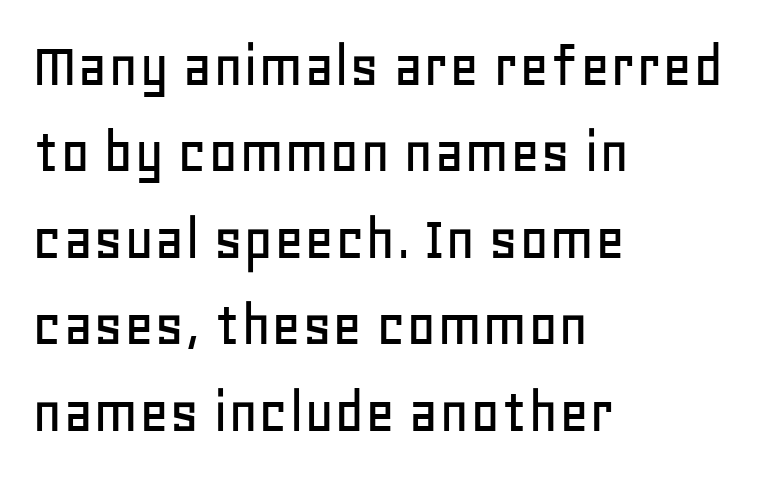
When letters stand straight like this, we call the style roman or upright. Each letter keeps its own natural width here, so spacing adapts to shape. One-word summary of the alignment: left. The line texture is even and compact thanks to regular tracking.
